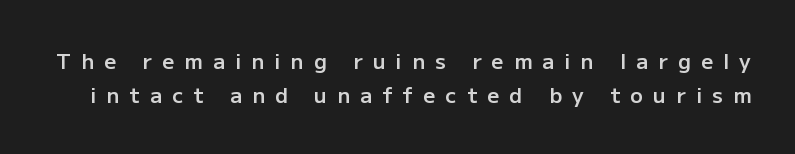
Ordinary non-slanted type is in use. Rows of type keep a routine distance in the vertical direction. Strokes here are thickened, but only to semibold level. Rule under the text: the space is simply empty. The gaps between neighbouring characters are conspicuously large.
